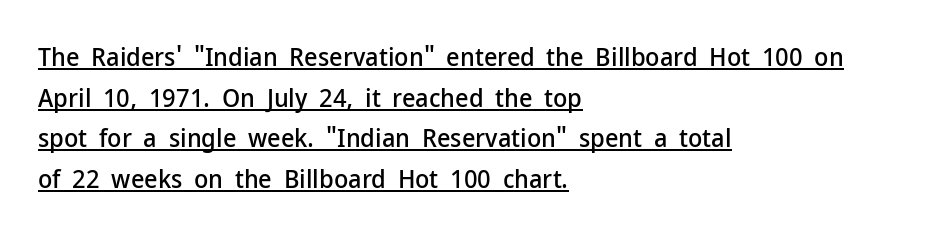
The passage shown is underscored from start to finish. The letters stand upright; this is a roman face. One glance says typical: line gaps are just what's usual. Each line starts at the same left margin while the right side varies. This sample uses plain, unmodified letter spacing.
